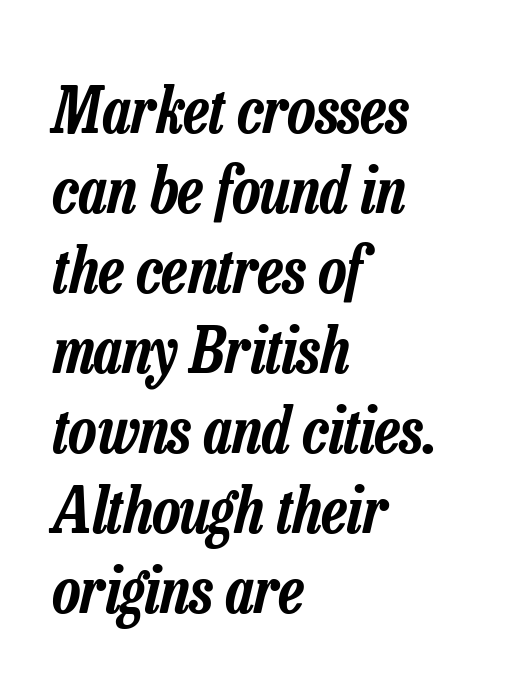
Italic: yes, the glyphs are oblique. The gap between lines stays unmarked. Vertically, the passage feels balanced, rows spaced as you'd expect. Layout note: lines flush left. This sample has the flowing, uneven cadence of proportional lettering. Nothing unusual about the tracking: characters are spaced as the font intends.
